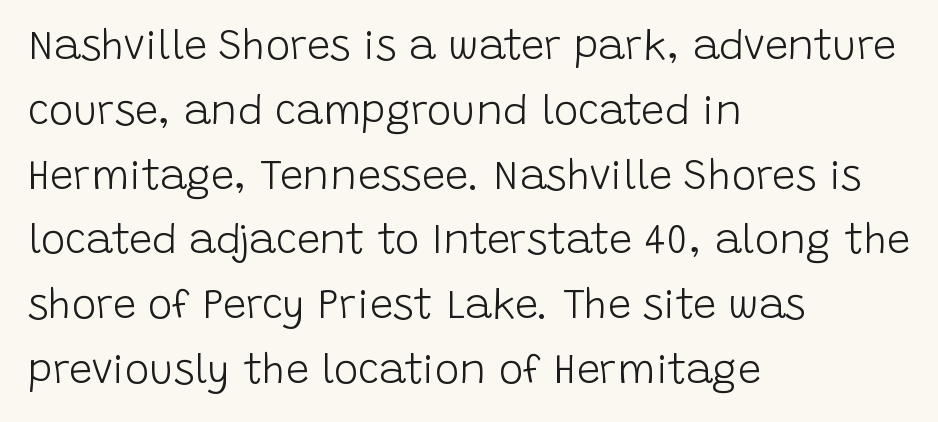
The image shows 41 px light sans-serif type, upright; set left-aligned, normal line spacing (1.58x), normal letter spacing, not underlined; low stroke contrast and a large x-height.
